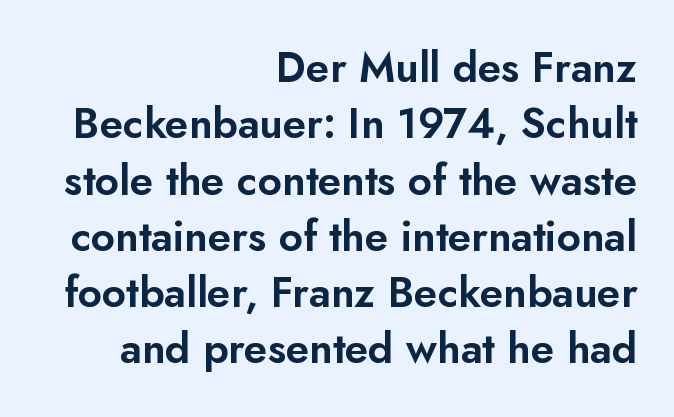
This is the regular roman posture of the typeface. In terms of letterspacing, this is plain default setting. You can tell from the bare stems that sans-serif type was used. Note the varied advance widths — an 'i' is clearly narrower than an 'm'.
